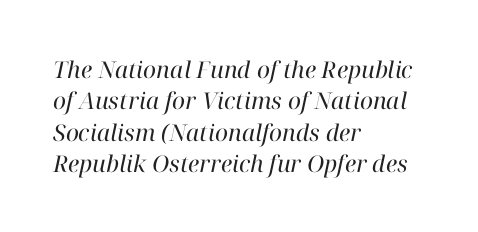
Q: Is the text bold? A: No.
Q: Is the text italic (slanted)? A: Yes, it leans right by about 12 degrees.
Q: Is the text underlined? A: No.
Q: How is the paragraph aligned? A: Left-aligned.
Q: Is the spacing between letters normal or unusually wide? A: Normal.
Q: Is the spacing between lines tight, normal or loose? A: Normal.
